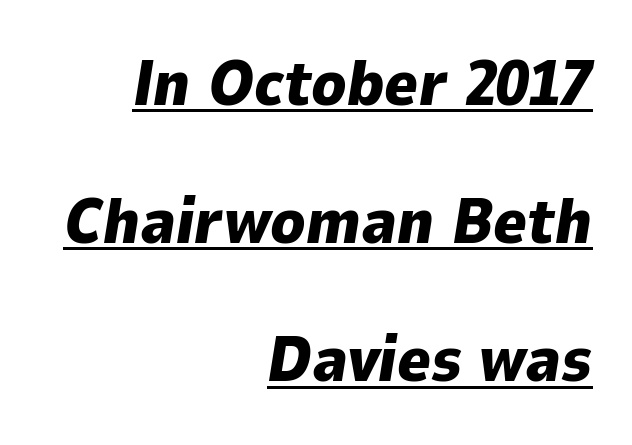
The image shows 64 px heavy type, italic (leaning right); set right-aligned, loose line spacing (2.16x), normal letter spacing, underlined; low stroke contrast and a medium x-height.
